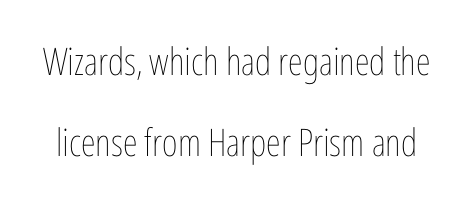
Stroke thickness stays within the range of a standard reading face or lighter. This sample uses plain, unmodified letter spacing. Posture: vertical. You could not count columns in this text — the font is proportionally spaced. This block would shrink considerably if given ordinary leading; it's expanded now. The glyphs are unaccompanied by any horizontal stroke below them.
